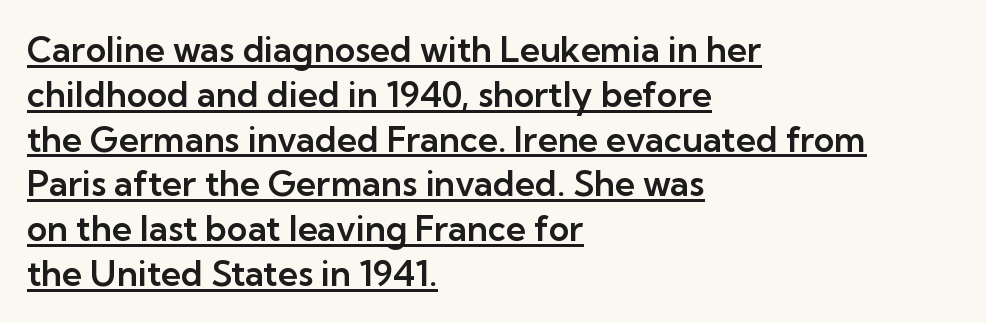
You could not count columns in this text — the font is proportionally spaced. The type family on display is of the sans-serif kind. Horizontal bands of white between lines are of average thickness. In terms of letterspacing, this is plain default setting. Style check: upright. Alignment: flush left.
